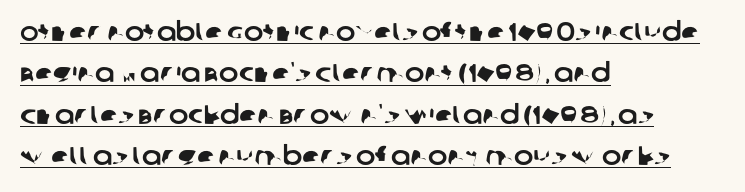
The compositor pushed each line to the left boundary. The typesetter has applied underlining to the passage shown. What stands out about the letter spacing? Nothing — it is the standard amount. The block of text has a typical density, with ordinary space between rows.
